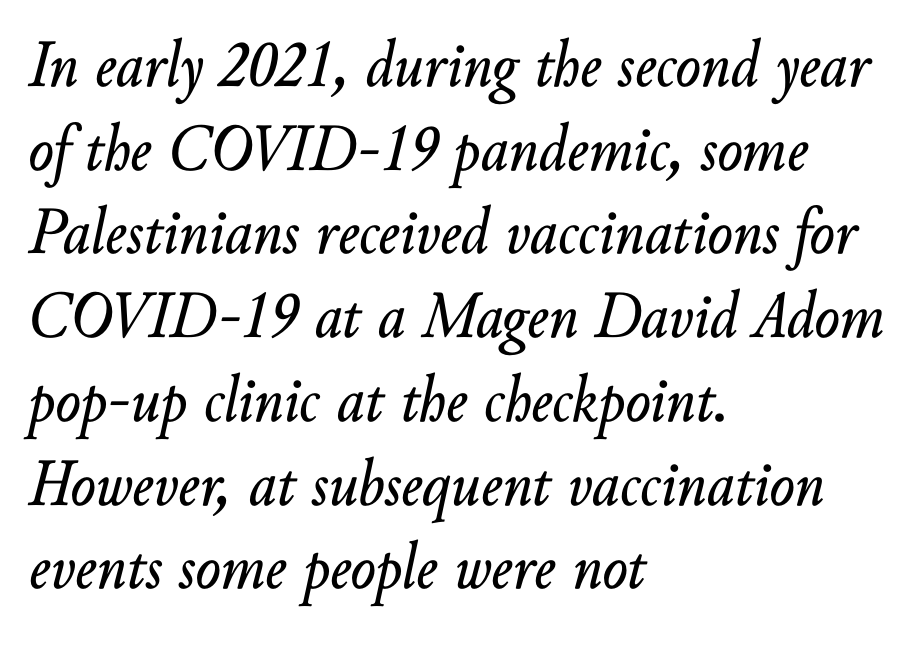
Q: Is the text italic (slanted)? A: Yes, it leans right by about 10 degrees.
Q: Is the text underlined? A: No.
Q: How is the paragraph aligned? A: Left-aligned.
Q: Is the spacing between letters normal or unusually wide? A: Normal.
Q: Is the spacing between lines tight, normal or loose? A: Normal.
Q: Width (condensed, normal, or wide)? A: Normal.
Q: Stroke contrast? A: Low.
Q: x-height? A: Small.
Q: Monospaced? A: No.
